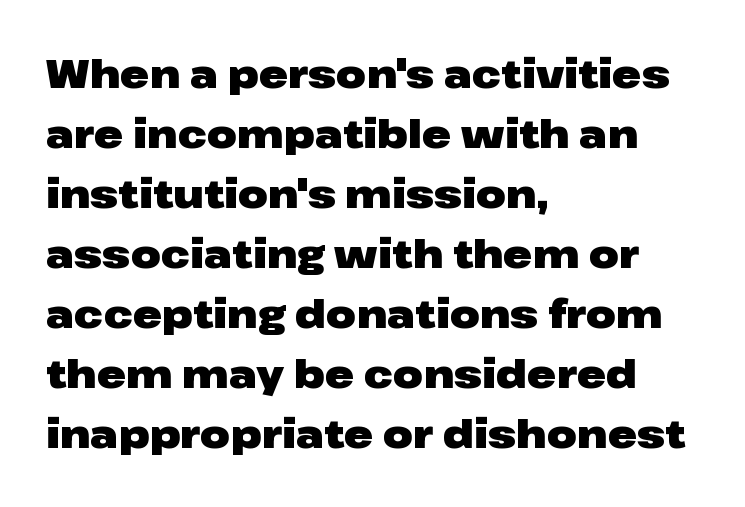
{"serif": "no", "italic": "no", "bold": "yes", "weight": "heavy", "width": "wide", "stroke_contrast": "low", "x_height": "medium", "monospaced": "no", "underline": "no", "align": "left", "line_spacing": "normal", "line_spacing_ratio": 1.54, "letter_spacing": "normal", "letter_spacing_em": 0.0, "glyph_px": 39}
